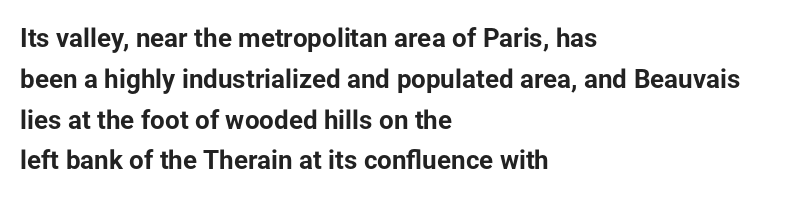
{"italic": "no", "bold": "yes", "underline": "no", "align": "left", "line_spacing": "normal", "line_spacing_ratio": 1.57, "letter_spacing": "normal", "letter_spacing_em": 0.0, "glyph_px": 26}
